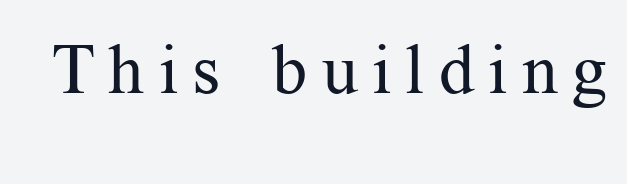
Q: Is the text bold? A: No.
Q: Is the text italic (slanted)? A: No, it is upright.
Q: Is the typeface a serif or a sans-serif typeface? A: Serif.
Q: Is the text underlined? A: No.
Q: Is the spacing between letters normal or unusually wide? A: Unusually wide.
Q: Width (condensed, normal, or wide)? A: Normal.
Q: Stroke contrast? A: Medium.
Q: x-height? A: Medium.
Q: Monospaced? A: No.
